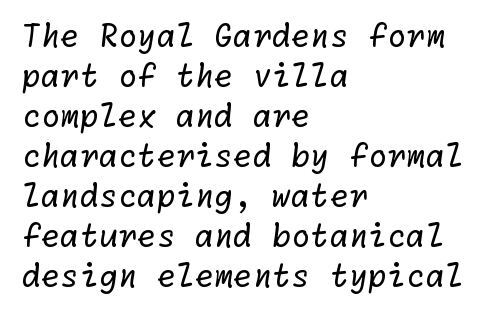
The words here are not underlined. The typeface has the unassuming heft of standard copy or less. Line spacing here is normal. These lines are set flush left with a ragged right edge.
